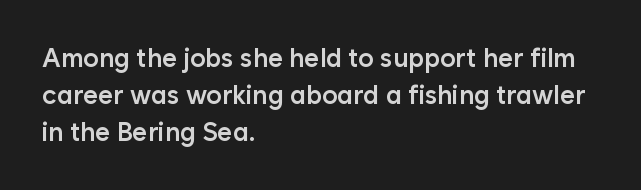
The image shows 26 px text type, upright; set left-aligned, normal line spacing (1.42x), normal letter spacing, not underlined.
